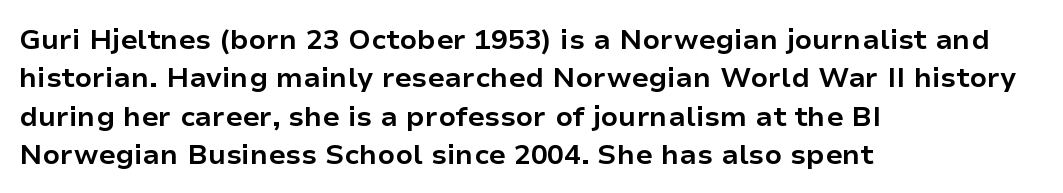
The sample has been set heavy, in full bold. Regarding leading, the lines here are spaced in the standard way. Posture: straight, roman, zero tilt. Line beginnings align vertically; line endings do not. Characters follow at the spacing the type designer built in. Underlining? Definitely not there.
